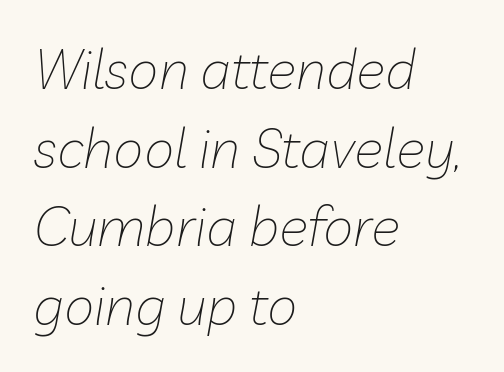
{"italic": "yes", "lean": "right", "slant_degrees": 10, "bold": "no", "weight": "thin", "width": "normal", "stroke_contrast": "low", "x_height": "medium", "monospaced": "no", "underline": "no", "align": "left", "line_spacing": "normal", "line_spacing_ratio": 1.43, "letter_spacing": "normal", "letter_spacing_em": 0.0, "glyph_px": 55}
